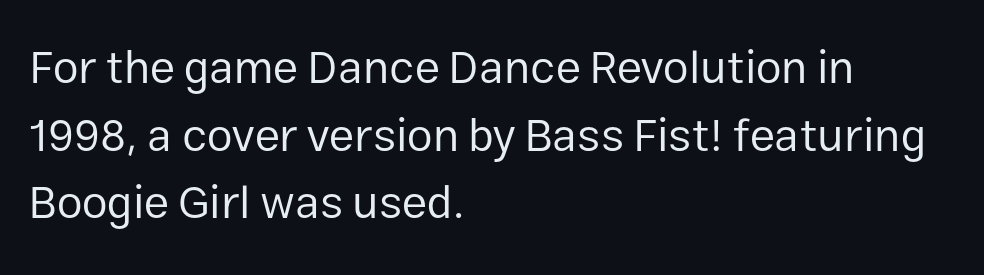
Unmarked baselines from the first word to the last. These lines are rendered in a variable-pitch font. If you drew a ruler down the left edge, every line would touch it. Stem width sits at or under what a default text font uses.
